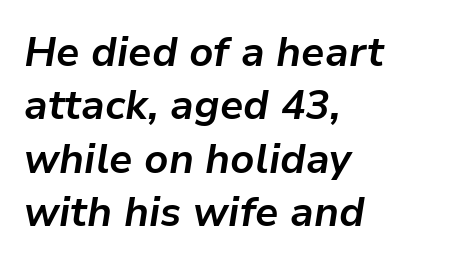
There's an unmistakable incline to the writing here. Is the letter spacing exaggerated? No — it looks like the ordinary default. Leading matches the norm, producing a regular column. The paragraph shown leans on its left margin.
